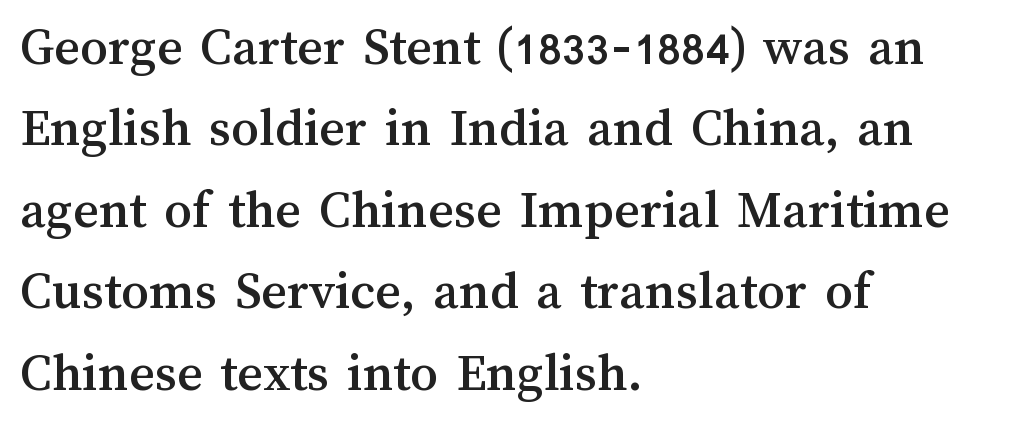
Q: Is the text italic (slanted)? A: No, it is upright.
Q: Is the text underlined? A: No.
Q: How is the paragraph aligned? A: Left-aligned.
Q: Is the spacing between letters normal or unusually wide? A: Normal.
Q: Is the spacing between lines tight, normal or loose? A: Normal.
Q: Width (condensed, normal, or wide)? A: Normal.
Q: Stroke contrast? A: Medium.
Q: x-height? A: Medium.
Q: Monospaced? A: No.
